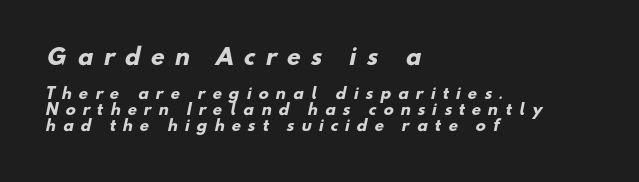
The image shows 22 px bold type; set left-aligned, tight line spacing (1.04x), unusually wide letter spacing (+0.48 em), not underlined; the first (top) block is 1.47x larger.
